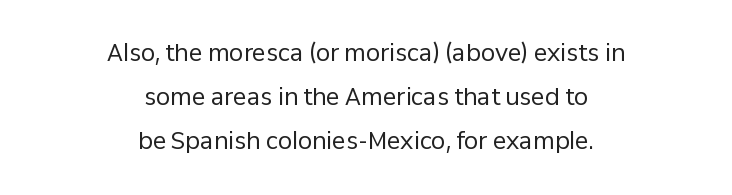
The image shows 23 px text type, upright; set centered, loose line spacing (1.92x), normal letter spacing, not underlined.
